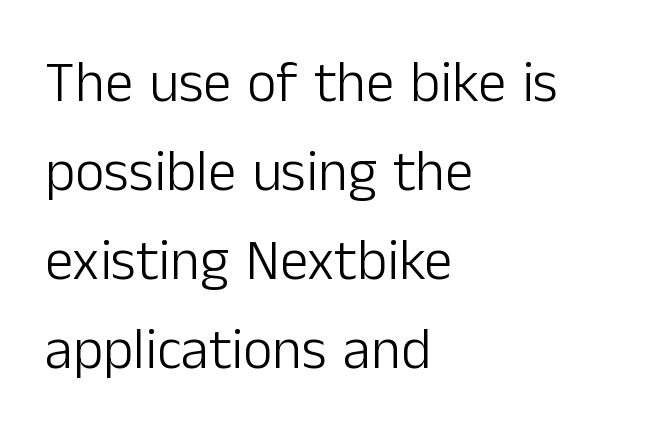
The image shows 57 px light sans-serif type, upright; set left-aligned, normal line spacing (1.56x), normal letter spacing, not underlined; low stroke contrast and a medium x-height.
